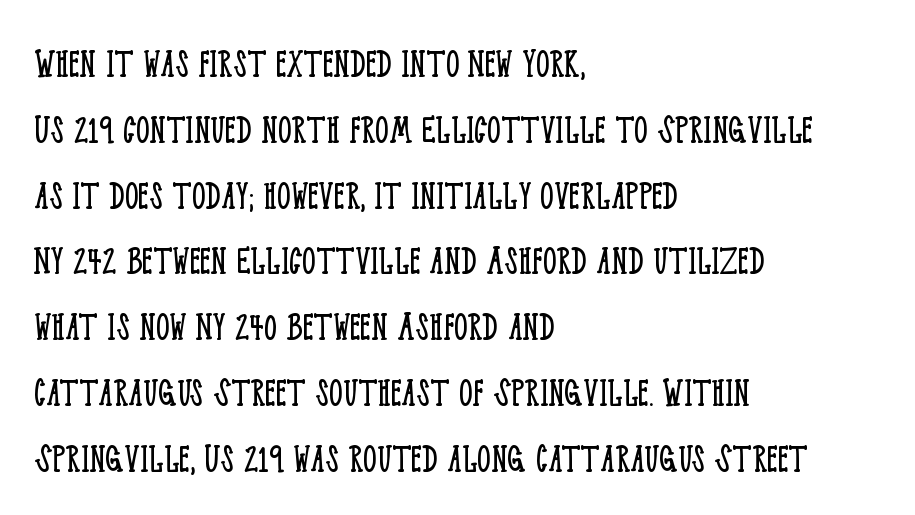
The image shows 43 px light, condensed serif type, upright; set left-aligned, normal line spacing (1.53x), normal letter spacing, not underlined; low stroke contrast and a large x-height.
